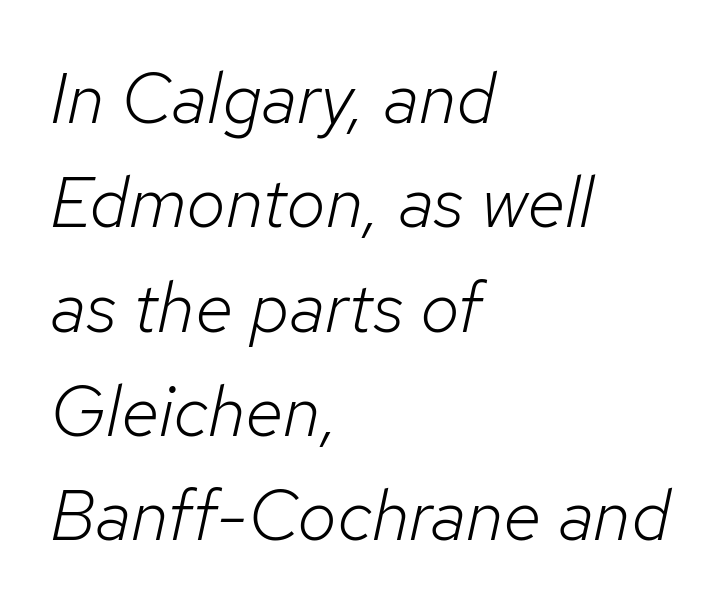
Q: Is the text bold? A: No.
Q: Is the text italic (slanted)? A: Yes, it leans right by about 12 degrees.
Q: Is the text underlined? A: No.
Q: How is the paragraph aligned? A: Left-aligned.
Q: Is the spacing between letters normal or unusually wide? A: Normal.
Q: Is the spacing between lines tight, normal or loose? A: Normal.
Q: Width (condensed, normal, or wide)? A: Normal.
Q: Stroke contrast? A: Low.
Q: x-height? A: Medium.
Q: Monospaced? A: No.
